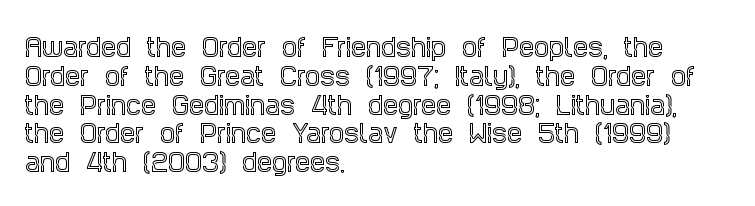
Q: Is the text italic (slanted)? A: No, it is upright.
Q: Is the text underlined? A: No.
Q: How is the paragraph aligned? A: Left-aligned.
Q: Is the spacing between letters normal or unusually wide? A: Normal.
